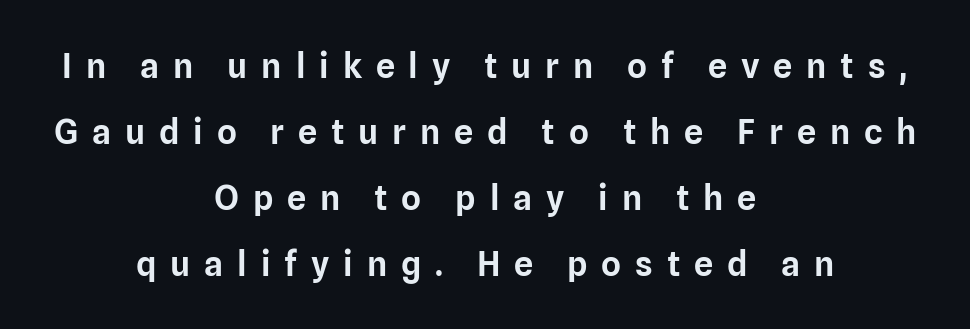
{"serif": "no", "italic": "no", "width": "normal", "stroke_contrast": "low", "x_height": "medium", "monospaced": "no", "underline": "no", "align": "center", "line_spacing": "loose", "line_spacing_ratio": 1.94, "letter_spacing": "wide", "letter_spacing_em": 0.41, "glyph_px": 34}
